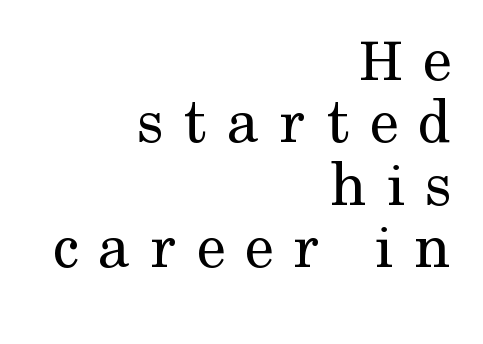
The image shows 65 px regular-weight serif type, upright; set right-aligned, tight line spacing (0.96x), unusually wide letter spacing (+0.3 em), not underlined; medium stroke contrast and a medium x-height.
